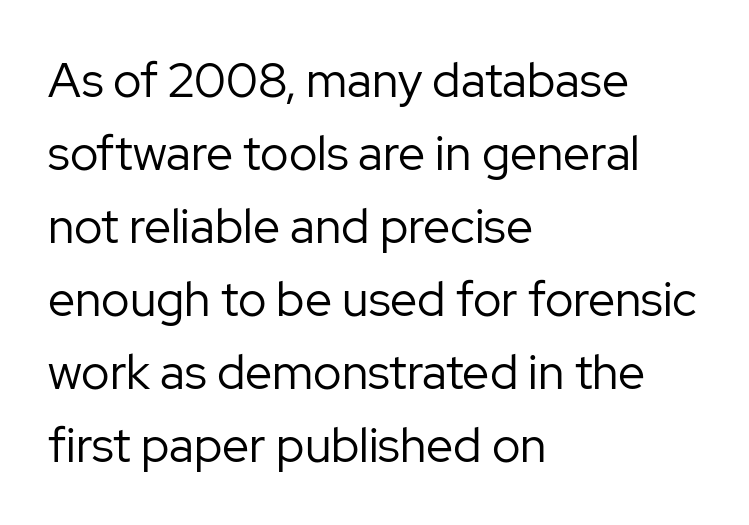
Q: Is the text bold? A: No.
Q: Is the text italic (slanted)? A: No, it is upright.
Q: Is the typeface a serif or a sans-serif typeface? A: Sans-serif.
Q: Is the text underlined? A: No.
Q: How is the paragraph aligned? A: Left-aligned.
Q: Is the spacing between letters normal or unusually wide? A: Normal.
Q: Is the spacing between lines tight, normal or loose? A: Normal.
Q: Width (condensed, normal, or wide)? A: Normal.
Q: Stroke contrast? A: Low.
Q: x-height? A: Medium.
Q: Monospaced? A: No.
